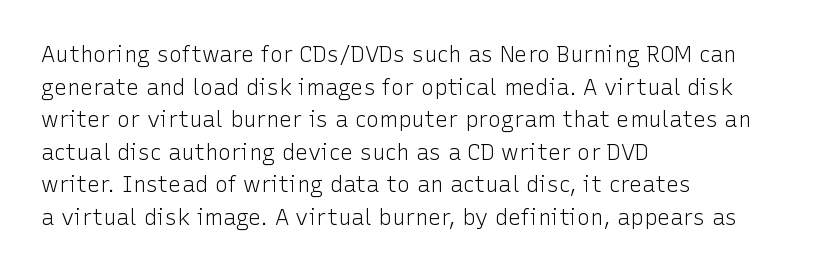
Rows of type keep a routine distance in the vertical direction. The space beneath each line is pristine and unruled. Which margin do the lines hug? The left one — the right edge is uneven. The letterforms sit shoulder to shoulder at normal distance.
